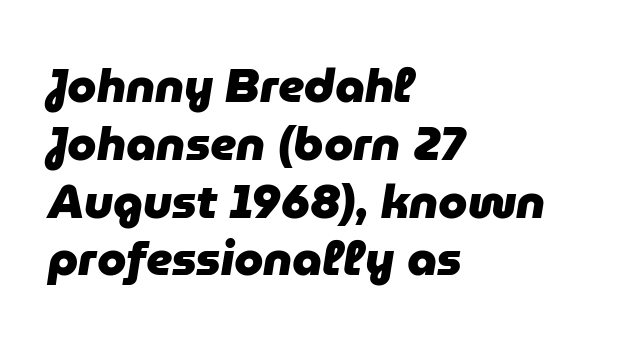
Nobody touched the tracking dial on this one. Bare-footed words on every line. You could not count columns in this text — the font is proportionally spaced. Style check: oblique.
